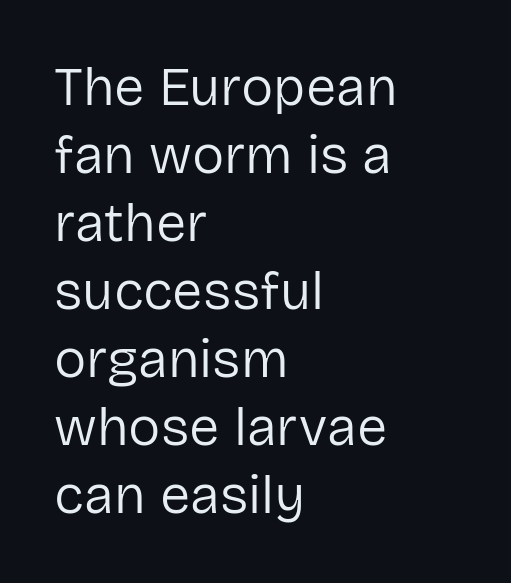
Q: Is the text bold? A: No.
Q: Is the text italic (slanted)? A: No, it is upright.
Q: Is the typeface a serif or a sans-serif typeface? A: Sans-serif.
Q: Is the text underlined? A: No.
Q: How is the paragraph aligned? A: Left-aligned.
Q: Is the spacing between letters normal or unusually wide? A: Normal.
Q: Is the spacing between lines tight, normal or loose? A: Normal.
Q: Width (condensed, normal, or wide)? A: Normal.
Q: Stroke contrast? A: Low.
Q: x-height? A: Medium.
Q: Monospaced? A: No.
